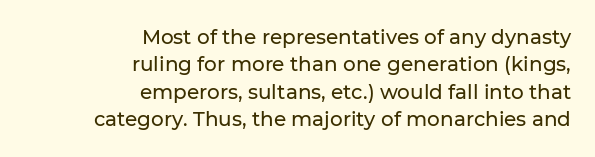
Q: Is the text italic (slanted)? A: No, it is upright.
Q: Is the text underlined? A: No.
Q: How is the paragraph aligned? A: Right-aligned.
Q: Is the spacing between letters normal or unusually wide? A: Normal.
Q: Is the spacing between lines tight, normal or loose? A: Normal.
